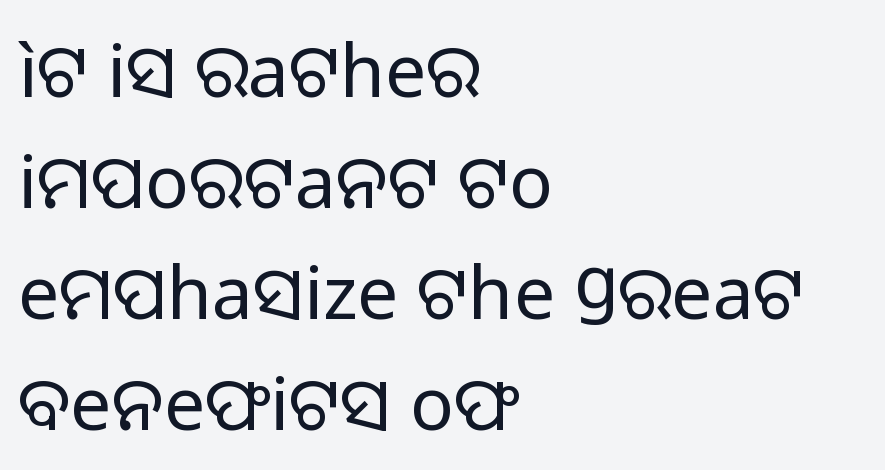
Q: Is the text bold? A: No.
Q: Is the text italic (slanted)? A: No, it is upright.
Q: Is the typeface a serif or a sans-serif typeface? A: Sans-serif.
Q: Is the text underlined? A: No.
Q: How is the paragraph aligned? A: Left-aligned.
Q: Is the spacing between letters normal or unusually wide? A: Normal.
Q: Is the spacing between lines tight, normal or loose? A: Normal.
Q: Width (condensed, normal, or wide)? A: Normal.
Q: Stroke contrast? A: Low.
Q: x-height? A: Medium.
Q: Monospaced? A: No.
